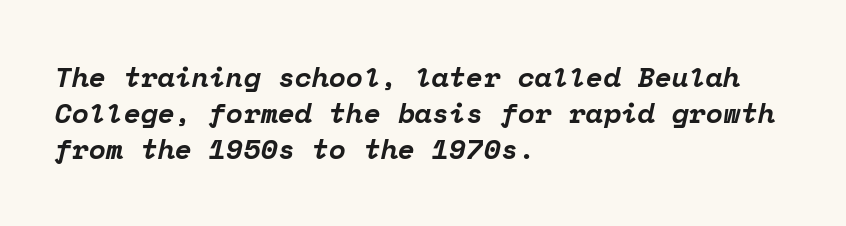
The rendering keeps characters at their native spacing. All the whitespace from short lines collects on the right. The whole block is typeset with a tilt. Leading: standard.
